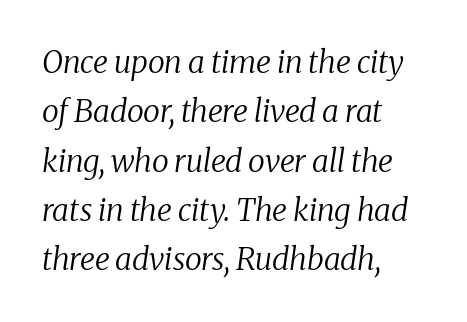
Q: Is the text bold? A: No.
Q: Is the text italic (slanted)? A: Yes, it leans right by about 8 degrees.
Q: Is the typeface a serif or a sans-serif typeface? A: Serif.
Q: Is the text underlined? A: No.
Q: How is the paragraph aligned? A: Left-aligned.
Q: Is the spacing between letters normal or unusually wide? A: Normal.
Q: Is the spacing between lines tight, normal or loose? A: Normal.
Q: Width (condensed, normal, or wide)? A: Normal.
Q: Stroke contrast? A: Medium.
Q: x-height? A: Medium.
Q: Monospaced? A: No.
